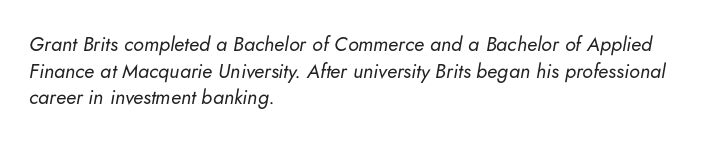
{"italic": "yes", "lean": "right", "slant_degrees": 5, "bold": "no", "underline": "no", "align": "left", "line_spacing": "normal", "line_spacing_ratio": 1.33, "letter_spacing": "normal", "letter_spacing_em": 0.0, "glyph_px": 20}
